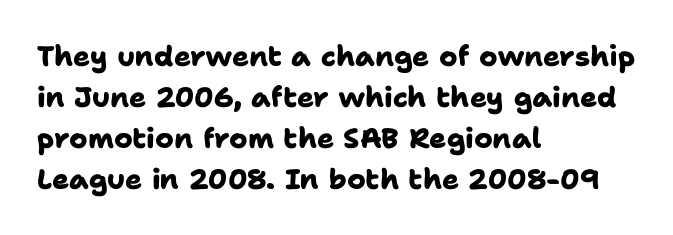
The image shows 28 px heavy sans-serif type; set left-aligned, normal line spacing (1.46x), normal letter spacing, not underlined; low stroke contrast and a medium x-height.
